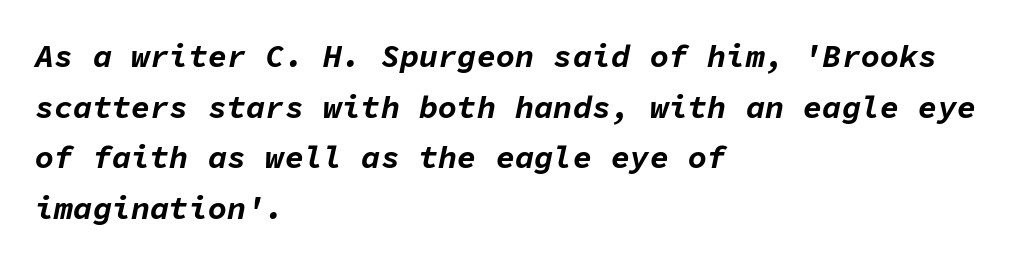
The image shows 32 px bold type, italic (leaning right), monospaced; set left-aligned, normal line spacing (1.58x), normal letter spacing, not underlined; low stroke contrast and a medium x-height.
